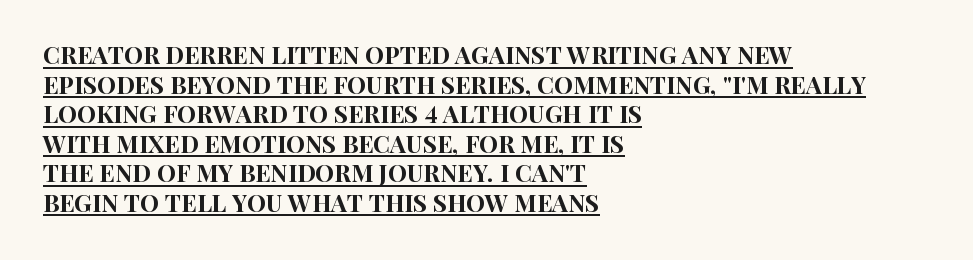
{"italic": "no", "underline": "yes", "align": "left", "line_spacing_ratio": 1.23, "letter_spacing": "normal", "letter_spacing_em": 0.0, "glyph_px": 24}
